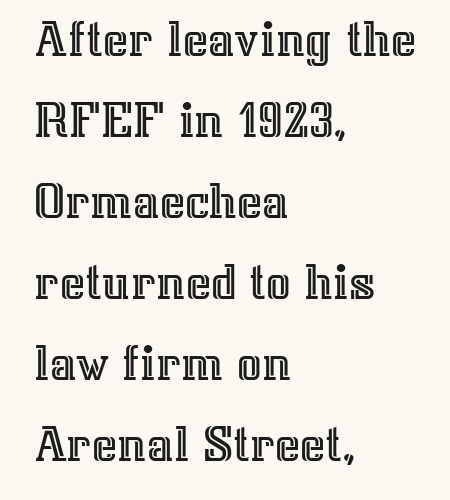
The image shows 54 px text type, upright; set left-aligned, normal line spacing (1.5x), normal letter spacing, not underlined; a medium x-height.
